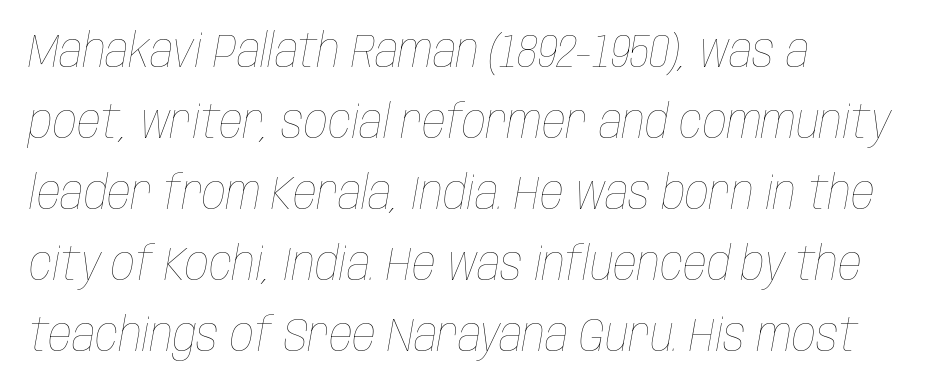
Q: Is the text bold? A: No.
Q: Is the text italic (slanted)? A: Yes, it leans right by about 10 degrees.
Q: Is the text underlined? A: No.
Q: How is the paragraph aligned? A: Left-aligned.
Q: Is the spacing between letters normal or unusually wide? A: Normal.
Q: Is the spacing between lines tight, normal or loose? A: Normal.
Q: Width (condensed, normal, or wide)? A: Condensed.
Q: Stroke contrast? A: Low.
Q: x-height? A: Large.
Q: Monospaced? A: No.
